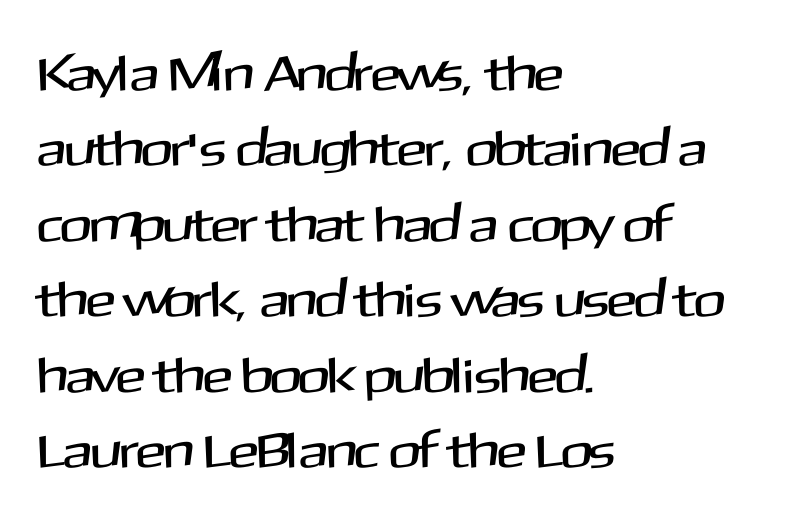
Q: Is the text italic (slanted)? A: No, it is upright.
Q: Is the typeface a serif or a sans-serif typeface? A: Sans-serif.
Q: Is the text underlined? A: No.
Q: How is the paragraph aligned? A: Left-aligned.
Q: Is the spacing between letters normal or unusually wide? A: Normal.
Q: Is the spacing between lines tight, normal or loose? A: Normal.
Q: Width (condensed, normal, or wide)? A: Normal.
Q: Stroke contrast? A: Medium.
Q: x-height? A: Medium.
Q: Monospaced? A: No.
